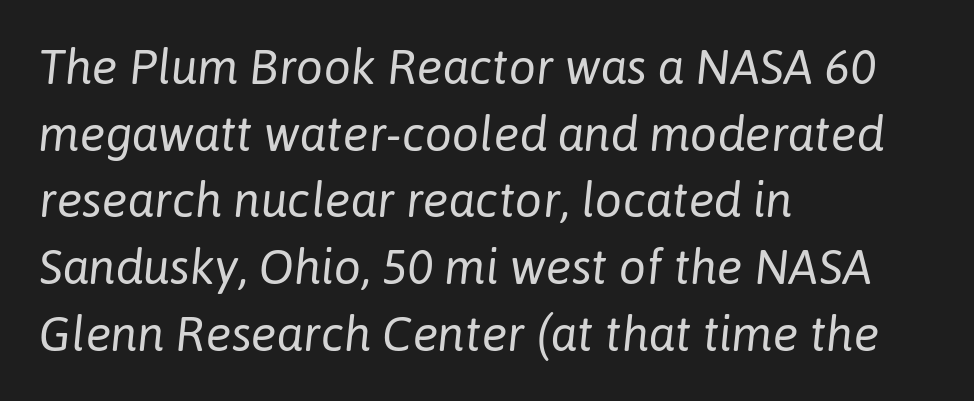
Q: Is the text bold? A: No.
Q: Is the text italic (slanted)? A: Yes, it leans right by about 6 degrees.
Q: Is the text underlined? A: No.
Q: How is the paragraph aligned? A: Left-aligned.
Q: Is the spacing between letters normal or unusually wide? A: Normal.
Q: Is the spacing between lines tight, normal or loose? A: Normal.
Q: Width (condensed, normal, or wide)? A: Normal.
Q: Stroke contrast? A: Low.
Q: x-height? A: Medium.
Q: Monospaced? A: No.
